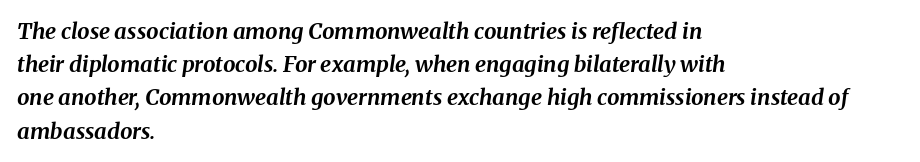
The image shows 22 px bold type, italic (leaning right); set left-aligned, normal line spacing (1.51x), normal letter spacing, not underlined.
